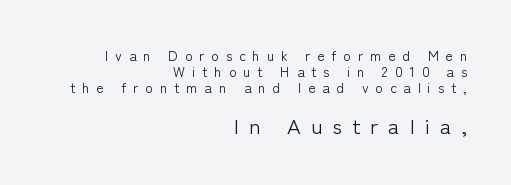
Descenders are the only things crossing below the line. Does the copy run flush right? Yes — the right margin is perfectly even. Weight: not bold — regular or lighter. Honestly, the rows look squashed on top of each other. A student would notice the bottom passage is typeset larger than what precedes it. The letters stand upright; this is a roman face.
